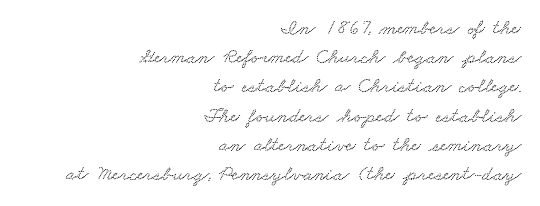
{"underline": "no", "align": "right", "line_spacing": "normal", "line_spacing_ratio": 1.39, "letter_spacing": "normal", "letter_spacing_em": 0.0, "glyph_px": 21}
